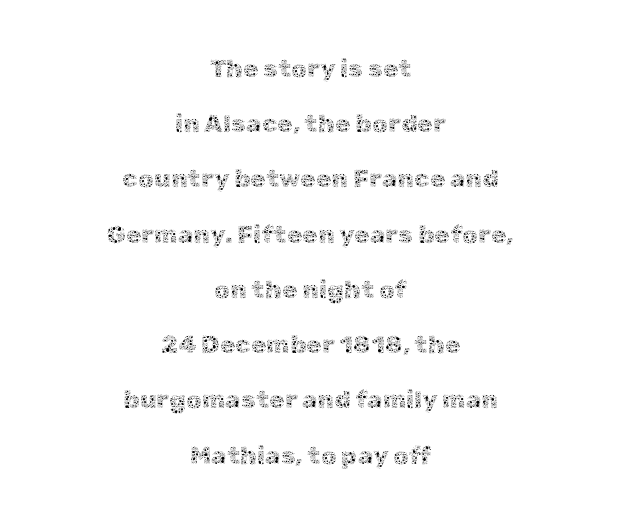
{"italic": "no", "bold": "no", "underline": "no", "align": "center", "line_spacing": "loose", "line_spacing_ratio": 2.21, "letter_spacing": "normal", "letter_spacing_em": 0.0, "glyph_px": 25}
